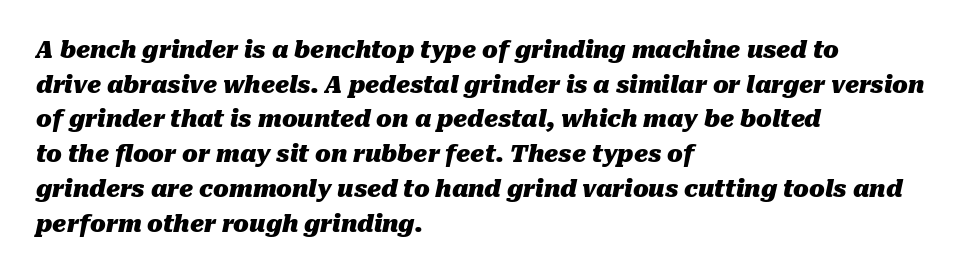
Q: Is the text bold? A: Yes.
Q: Is the text italic (slanted)? A: Yes, it leans right by about 10 degrees.
Q: Is the text underlined? A: No.
Q: How is the paragraph aligned? A: Left-aligned.
Q: Is the spacing between letters normal or unusually wide? A: Normal.
Q: Is the spacing between lines tight, normal or loose? A: Normal.
